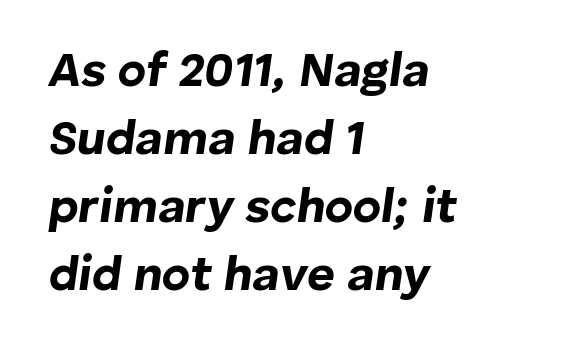
Q: Is the text bold? A: Yes.
Q: Is the text italic (slanted)? A: Yes, it leans right by about 8 degrees.
Q: Is the text underlined? A: No.
Q: How is the paragraph aligned? A: Left-aligned.
Q: Is the spacing between letters normal or unusually wide? A: Normal.
Q: Is the spacing between lines tight, normal or loose? A: Normal.
Q: Width (condensed, normal, or wide)? A: Normal.
Q: Stroke contrast? A: Low.
Q: x-height? A: Medium.
Q: Monospaced? A: No.
